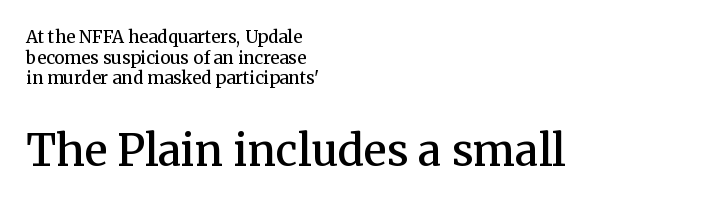
{"serif": "yes", "italic": "no", "bold": "semi", "weight": "semibold", "width": "normal", "stroke_contrast": "medium", "x_height": "medium", "monospaced": "no", "underline": "no", "align": "left", "line_spacing_ratio": 1.22, "letter_spacing": "normal", "letter_spacing_em": 0.0, "larger_block": "second", "size_ratio": 2.53, "glyph_px": 43}
